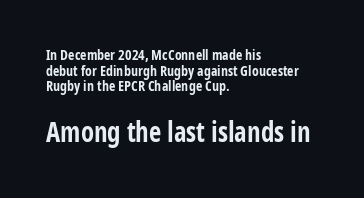
Is there any slant? The stems are plumb. Typesetter's note — lower block bumped up in size, upper block left smaller. Tightly led — the rows are bunched. Tracking here is standard; glyphs follow each other at the usual distance.
